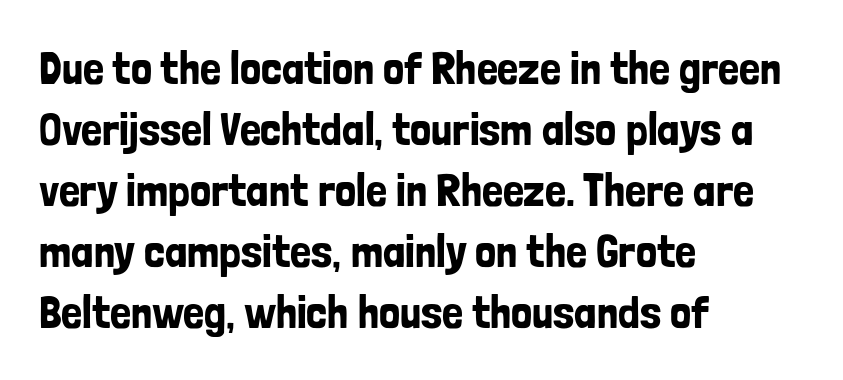
Q: Is the text italic (slanted)? A: No, it is upright.
Q: Is the typeface a serif or a sans-serif typeface? A: Sans-serif.
Q: Is the text underlined? A: No.
Q: How is the paragraph aligned? A: Left-aligned.
Q: Is the spacing between letters normal or unusually wide? A: Normal.
Q: Is the spacing between lines tight, normal or loose? A: Normal.
Q: Width (condensed, normal, or wide)? A: Condensed.
Q: Stroke contrast? A: Low.
Q: x-height? A: Medium.
Q: Monospaced? A: No.
